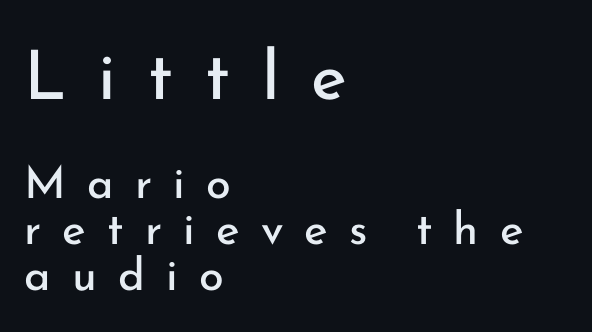
{"serif": "no", "italic": "no", "bold": "no", "weight": "regular", "width": "normal", "stroke_contrast": "low", "x_height": "small", "monospaced": "no", "underline": "no", "align": "left", "line_spacing": "tight", "line_spacing_ratio": 1.02, "letter_spacing": "wide", "letter_spacing_em": 0.47, "larger_block": "first", "size_ratio": 1.51, "glyph_px": 68}
